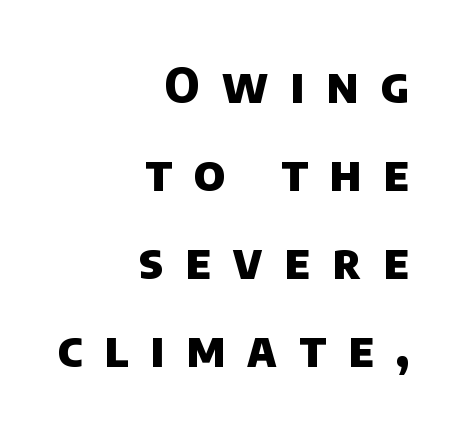
The image shows 48 px heavy sans-serif type; set right-aligned, line spacing 1.83x, unusually wide letter spacing (+0.46 em), not underlined; low stroke contrast and a large x-height.
